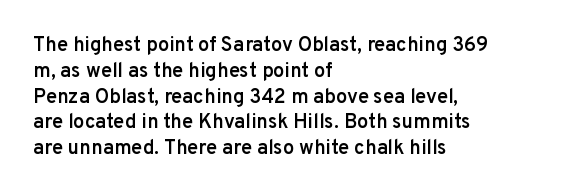
This is the in-between weight designers call semibold or demi. The passage is arranged the way most books set body copy — flush left. No word sits above an underline. Normally led — the rows are evenly, conventionally spaced. Observe the ordinary spacing: letters are neighbours, not strangers. The type sits square on the baseline with zero lean.
